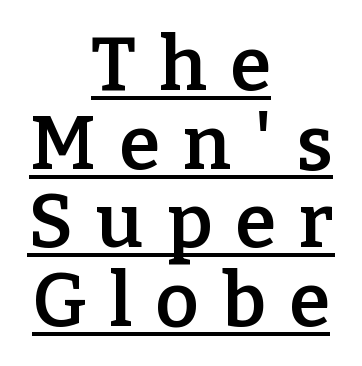
Q: Is the text bold? A: Semi-bold.
Q: Is the text italic (slanted)? A: No, it is upright.
Q: Is the typeface a serif or a sans-serif typeface? A: Serif.
Q: Is the text underlined? A: Yes.
Q: How is the paragraph aligned? A: Centered.
Q: Is the spacing between letters normal or unusually wide? A: Unusually wide.
Q: Is the spacing between lines tight, normal or loose? A: Tight.
Q: Width (condensed, normal, or wide)? A: Normal.
Q: Stroke contrast? A: Low.
Q: x-height? A: Medium.
Q: Monospaced? A: No.
